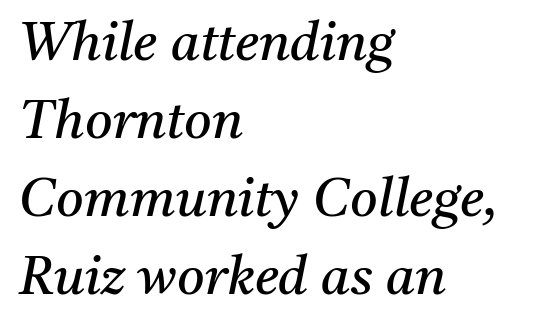
Q: Is the text bold? A: No.
Q: Is the text italic (slanted)? A: Yes, it leans right by about 11 degrees.
Q: Is the typeface a serif or a sans-serif typeface? A: Serif.
Q: Is the text underlined? A: No.
Q: How is the paragraph aligned? A: Left-aligned.
Q: Is the spacing between letters normal or unusually wide? A: Normal.
Q: Is the spacing between lines tight, normal or loose? A: Normal.
Q: Width (condensed, normal, or wide)? A: Normal.
Q: Stroke contrast? A: Medium.
Q: x-height? A: Medium.
Q: Monospaced? A: No.
